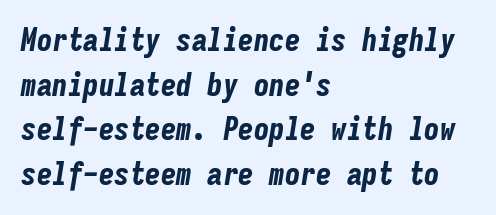
{"italic": "yes", "lean": "right", "slant_degrees": 9, "bold": "yes", "weight": "bold", "width": "condensed", "stroke_contrast": "low", "x_height": "medium", "monospaced": "yes", "underline": "no", "align": "left", "line_spacing": "normal", "line_spacing_ratio": 1.44, "letter_spacing": "normal", "letter_spacing_em": 0.0, "glyph_px": 31}
